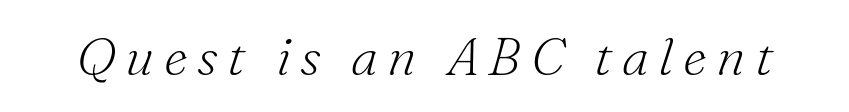
This sample has the flowing, uneven cadence of proportional lettering. The letters look calm and open, with moderate or lighter stems. The face used here is seriffed, in the tradition of book romans. The letters are slanted; this is an italic face.
